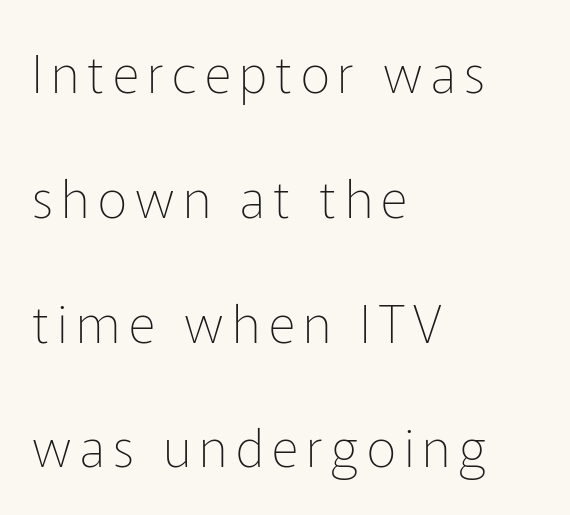
Widely set lines give the paragraph a tall, airy silhouette. A bare baseline throughout the passage. Spacing verdict: proportional, widths tailored to each character. Weight: in the light-to-regular range. Every character sits straight up, as roman type does.
